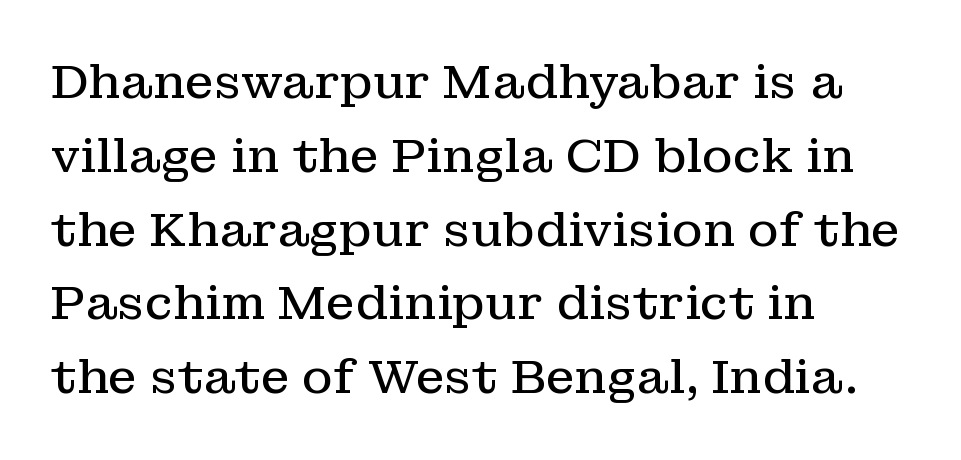
Q: Is the text bold? A: No.
Q: Is the text italic (slanted)? A: No, it is upright.
Q: Is the typeface a serif or a sans-serif typeface? A: Serif.
Q: Is the text underlined? A: No.
Q: How is the paragraph aligned? A: Left-aligned.
Q: Is the spacing between letters normal or unusually wide? A: Normal.
Q: Is the spacing between lines tight, normal or loose? A: Normal.
Q: Width (condensed, normal, or wide)? A: Normal.
Q: Stroke contrast? A: Low.
Q: x-height? A: Medium.
Q: Monospaced? A: No.
